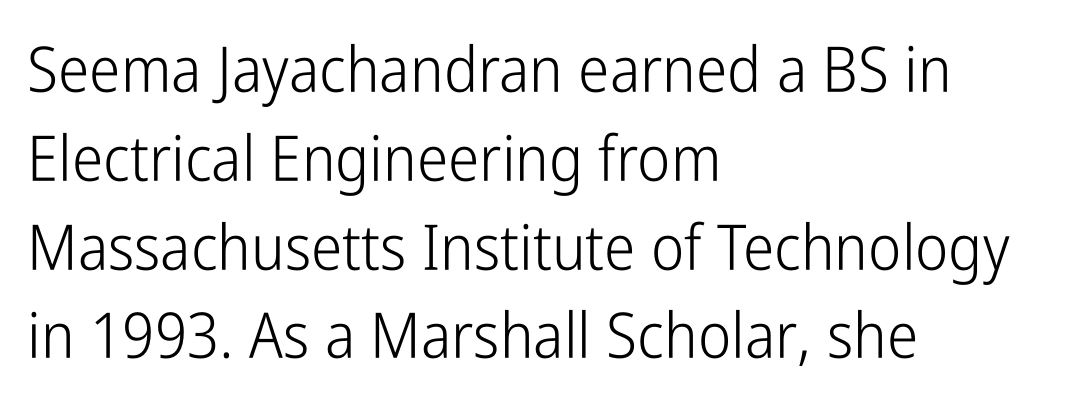
{"serif": "no", "italic": "no", "bold": "no", "weight": "light", "width": "condensed", "stroke_contrast": "low", "x_height": "medium", "monospaced": "no", "underline": "no", "align": "left", "line_spacing": "normal", "line_spacing_ratio": 1.41, "letter_spacing": "normal", "letter_spacing_em": 0.0, "glyph_px": 63}
